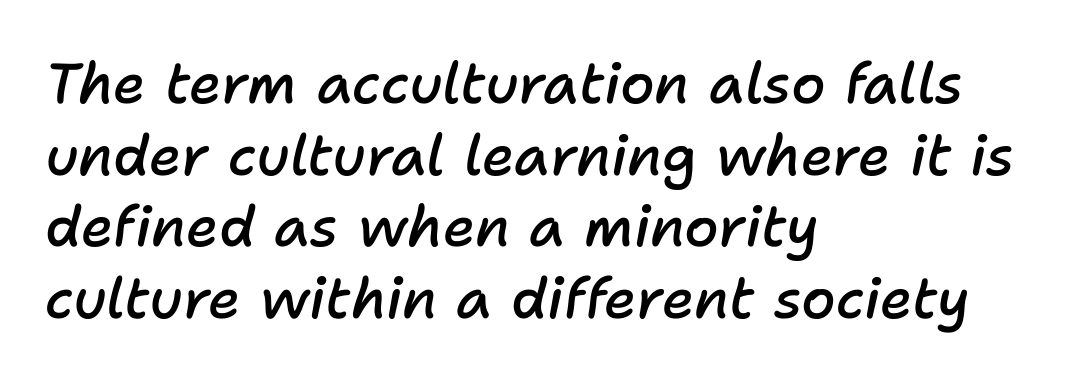
Is the type bold? Partly — it's a semibold, heavier than regular but not fully bold. Posture: slanted. Think of a printed novel: that variable character pitch is what you see here. The rendering anchors every line to the left-hand side. The string is rendered with underlining switched off. Between one letter and the next there's only the usual sliver of space.
